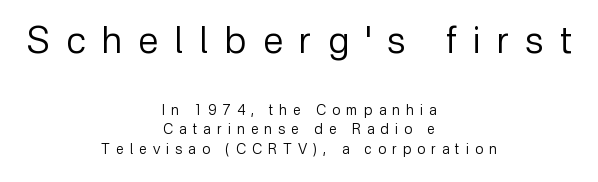
The image shows 37 px regular-weight sans-serif type, upright; set centered, normal line spacing (1.37x), unusually wide letter spacing (+0.44 em), not underlined; the first (top) block is 2.64x larger; low stroke contrast and a medium x-height.
